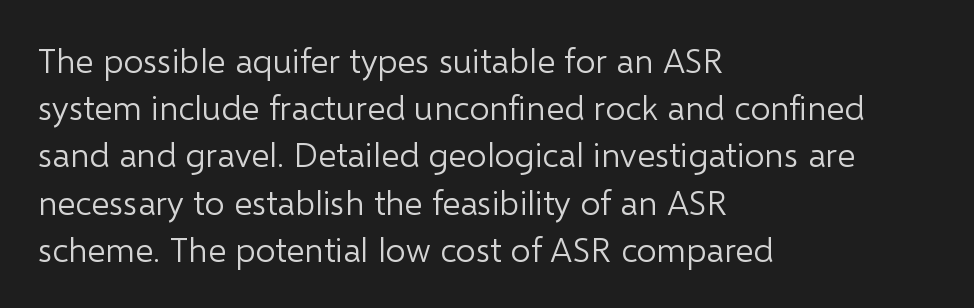
{"serif": "no", "italic": "no", "bold": "no", "weight": "light", "width": "normal", "stroke_contrast": "low", "x_height": "medium", "monospaced": "no", "underline": "no", "align": "left", "line_spacing": "normal", "line_spacing_ratio": 1.35, "letter_spacing": "normal", "letter_spacing_em": 0.0, "glyph_px": 35}
